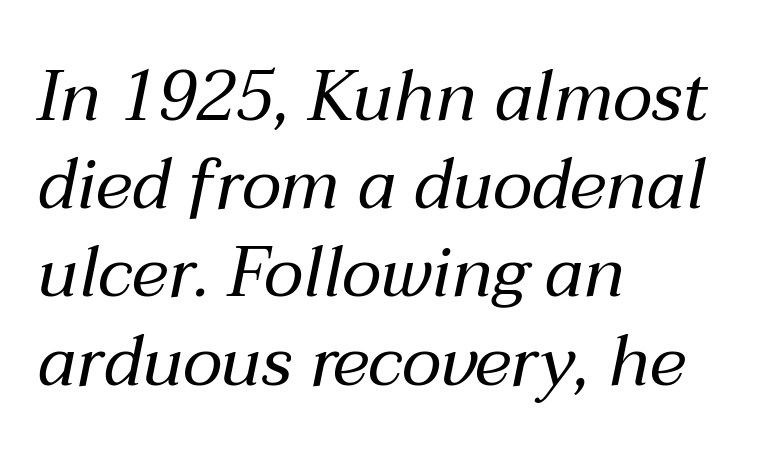
{"italic": "yes", "lean": "right", "slant_degrees": 12, "bold": "no", "weight": "regular", "width": "normal", "stroke_contrast": "medium", "x_height": "medium", "monospaced": "no", "underline": "no", "align": "left", "line_spacing": "normal", "line_spacing_ratio": 1.26, "letter_spacing": "normal", "letter_spacing_em": 0.0, "glyph_px": 70}
